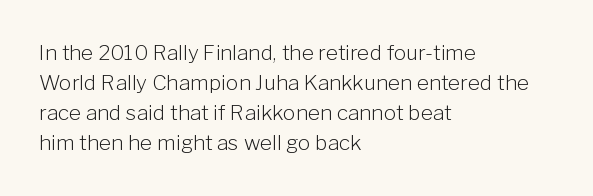
{"italic": "no", "bold": "no", "underline": "no", "align": "left", "line_spacing": "normal", "line_spacing_ratio": 1.43, "letter_spacing": "normal", "letter_spacing_em": 0.0, "glyph_px": 21}
